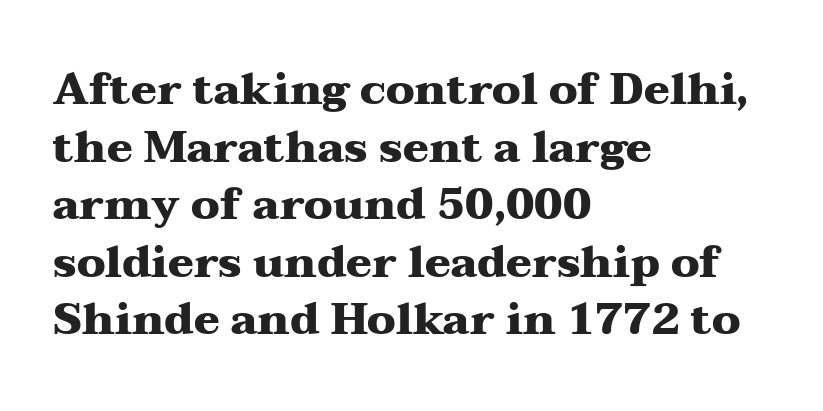
The image shows 43 px heavy, wide serif type, upright; set left-aligned, normal line spacing (1.34x), normal letter spacing, not underlined; medium stroke contrast and a medium x-height.
